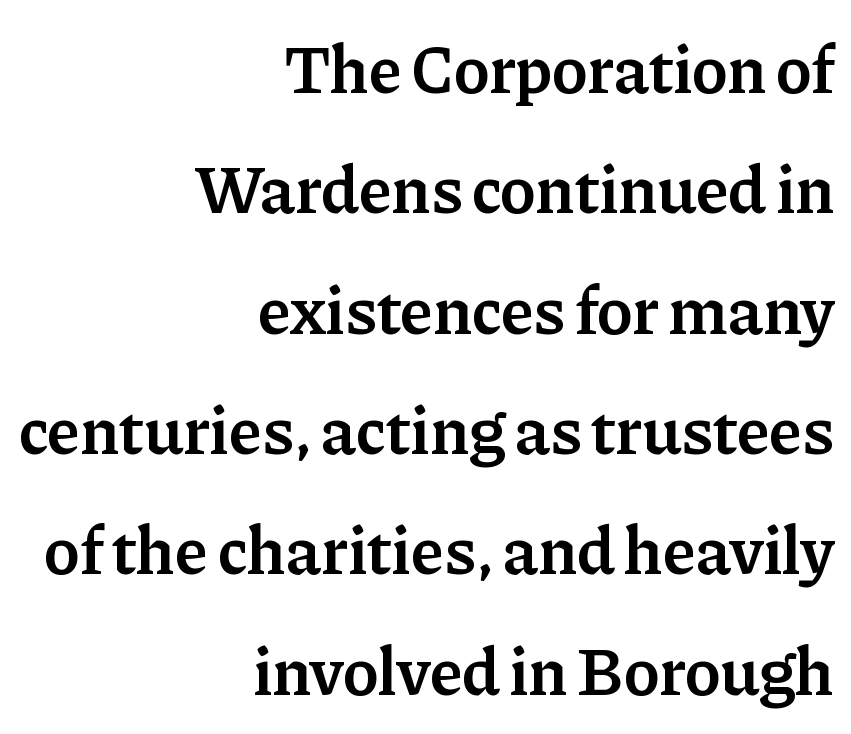
Q: Is the text bold? A: Semi-bold.
Q: Is the text italic (slanted)? A: No, it is upright.
Q: Is the typeface a serif or a sans-serif typeface? A: Serif.
Q: Is the text underlined? A: No.
Q: How is the paragraph aligned? A: Right-aligned.
Q: Is the spacing between letters normal or unusually wide? A: Normal.
Q: Width (condensed, normal, or wide)? A: Normal.
Q: Stroke contrast? A: Low.
Q: x-height? A: Medium.
Q: Monospaced? A: No.
